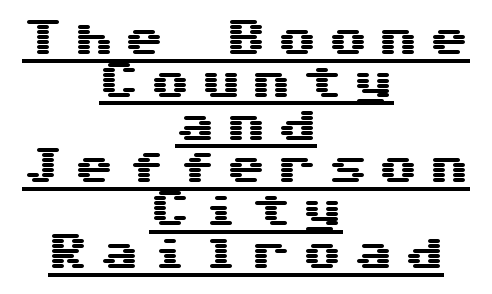
{"serif": "no", "italic": "no", "width": "wide", "stroke_contrast": "medium", "x_height": "medium", "underline": "yes", "align": "center", "line_spacing": "tight", "line_spacing_ratio": 1.07, "letter_spacing": "wide", "letter_spacing_em": 0.27, "glyph_px": 40}
